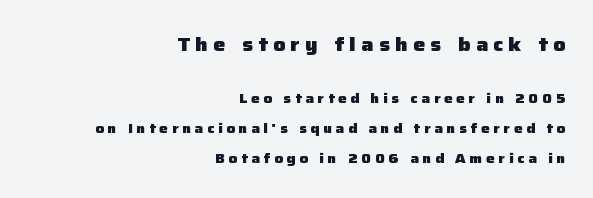
{"italic": "no", "bold": "yes", "underline": "no", "align": "right", "line_spacing": "loose", "line_spacing_ratio": 2.14, "letter_spacing": "wide", "letter_spacing_em": 0.27, "larger_block": "first", "size_ratio": 1.43, "glyph_px": 20}
